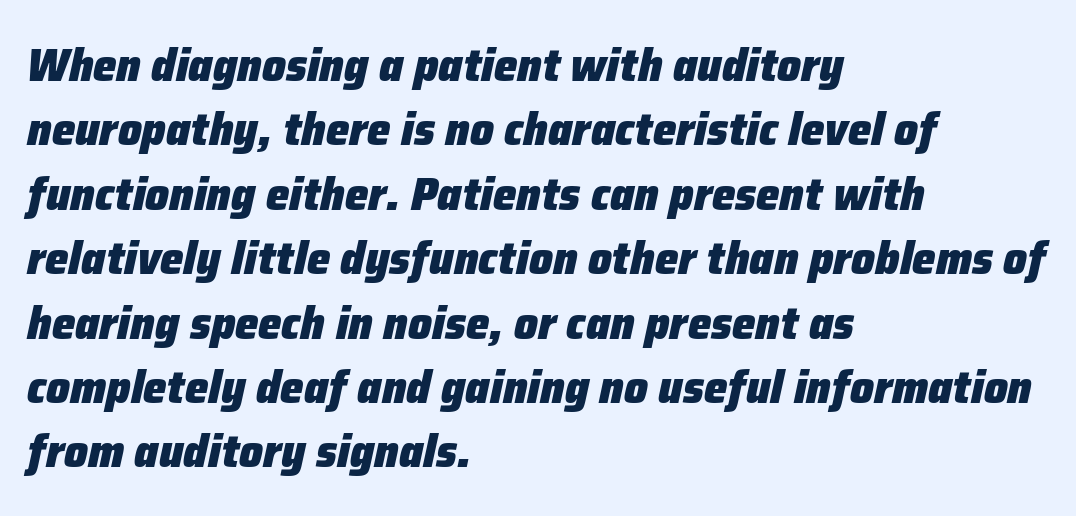
The rendering keeps characters at their native spacing. Decoration check: the copy has no underline. This sample uses an oblique cut, with every glyph tilted off the vertical. Varying glyph widths throughout — classic text-font behaviour. Bold? Absolutely — the strokes are thick and heavy. This block has exactly the height ordinary leading produces.
